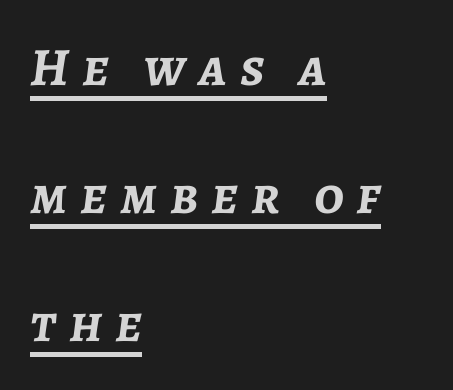
{"italic": "yes", "lean": "right", "slant_degrees": 7, "bold": "yes", "weight": "semibold", "width": "normal", "stroke_contrast": "low", "x_height": "medium", "monospaced": "no", "underline": "yes", "align": "left", "line_spacing": "loose", "line_spacing_ratio": 2.37, "letter_spacing": "wide", "letter_spacing_em": 0.24, "glyph_px": 54}
